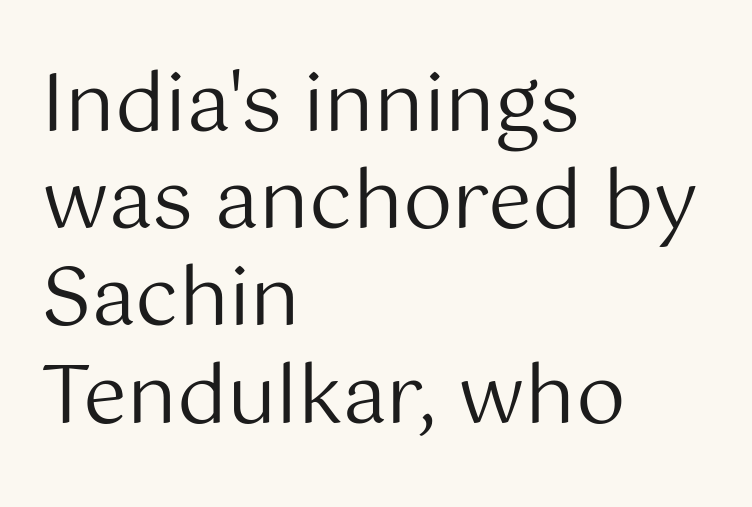
The image shows 79 px regular-weight sans-serif type, upright; set left-aligned, line spacing 1.23x, normal letter spacing, not underlined; medium stroke contrast and a medium x-height.
